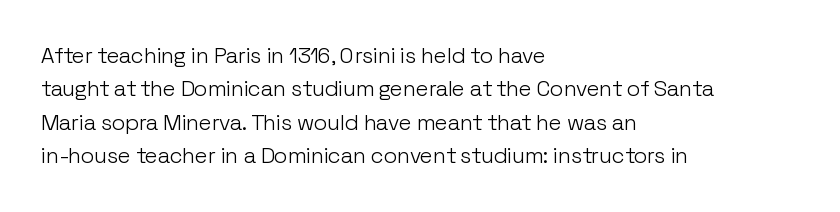
The image shows 22 px text type, upright; set left-aligned, normal line spacing (1.52x), normal letter spacing, not underlined.
